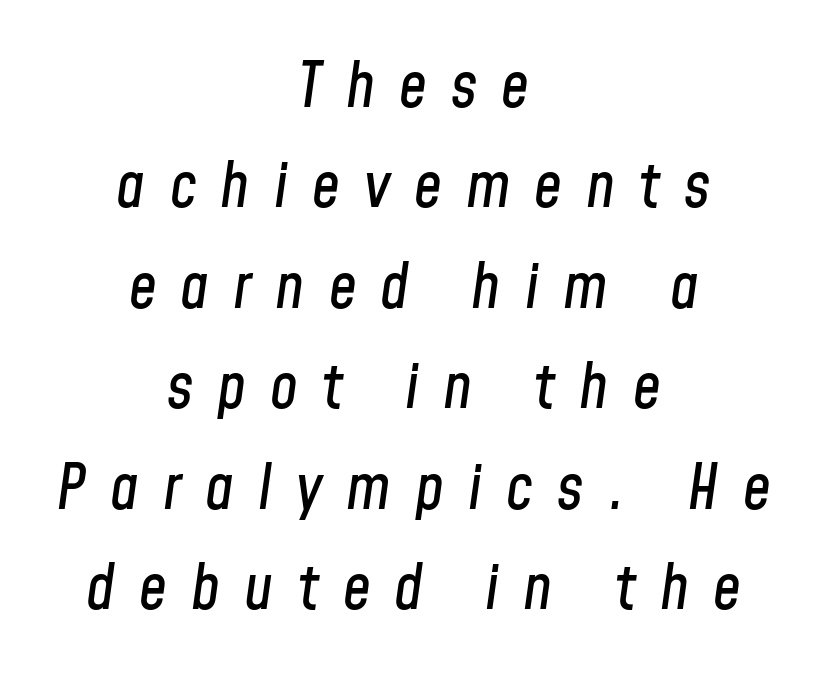
Underline: absent. Leading matches the norm, producing a regular column. The whitespace from short lines is split evenly between both sides. Students, note that the glyphs here are deliberately spaced far apart. Slant detected: the letters are inclined. Note the varied advance widths — an 'i' is clearly narrower than an 'm'.
